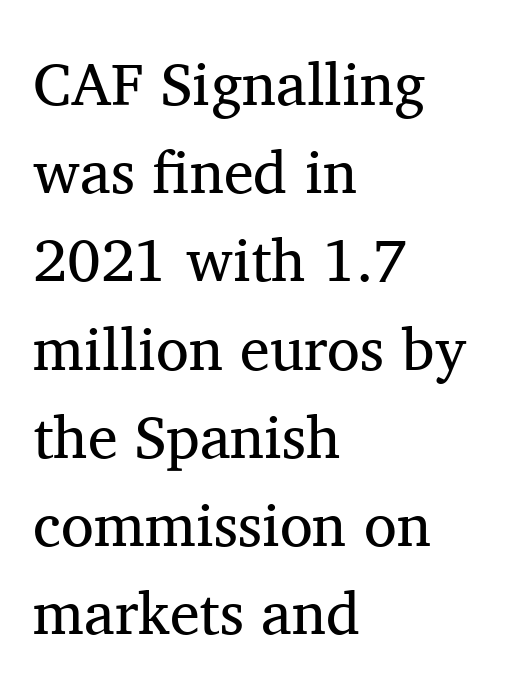
Q: Is the text bold? A: No.
Q: Is the text italic (slanted)? A: No, it is upright.
Q: Is the typeface a serif or a sans-serif typeface? A: Serif.
Q: Is the text underlined? A: No.
Q: How is the paragraph aligned? A: Left-aligned.
Q: Is the spacing between letters normal or unusually wide? A: Normal.
Q: Is the spacing between lines tight, normal or loose? A: Normal.
Q: Width (condensed, normal, or wide)? A: Normal.
Q: Stroke contrast? A: Medium.
Q: x-height? A: Medium.
Q: Monospaced? A: No.
